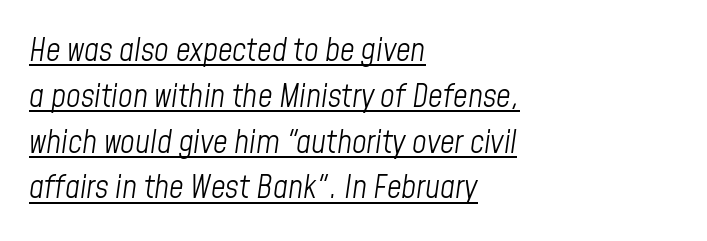
Q: Is the text bold? A: No.
Q: Is the text italic (slanted)? A: Yes, it leans right by about 8 degrees.
Q: Is the text underlined? A: Yes.
Q: How is the paragraph aligned? A: Left-aligned.
Q: Is the spacing between letters normal or unusually wide? A: Normal.
Q: Is the spacing between lines tight, normal or loose? A: Normal.
Q: Width (condensed, normal, or wide)? A: Condensed.
Q: Stroke contrast? A: Low.
Q: x-height? A: Medium.
Q: Monospaced? A: No.
